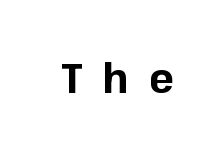
The gap between lines stays unmarked. I'd call this a sans setting — the letters go barefoot. When letters stand straight like this, we call the style roman or upright. Caption: expanded tracking, letters set apart. On the weight axis this lands at bold, roughly 700. You could not count columns in this text — the font is proportionally spaced.
